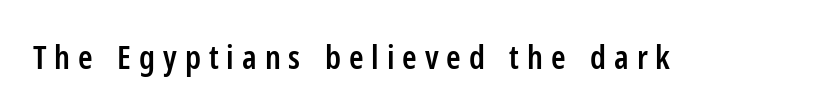
Q: Is the text bold? A: Semi-bold.
Q: Is the text italic (slanted)? A: No, it is upright.
Q: Is the typeface a serif or a sans-serif typeface? A: Sans-serif.
Q: Is the text underlined? A: No.
Q: Is the spacing between letters normal or unusually wide? A: Unusually wide.
Q: Width (condensed, normal, or wide)? A: Condensed.
Q: Stroke contrast? A: Low.
Q: x-height? A: Medium.
Q: Monospaced? A: No.
